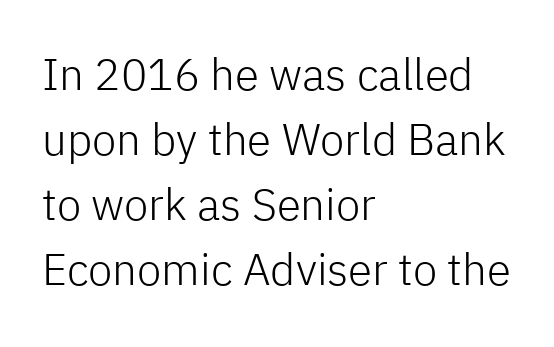
{"serif": "no", "italic": "no", "bold": "no", "weight": "light", "width": "normal", "stroke_contrast": "low", "x_height": "medium", "monospaced": "no", "underline": "no", "align": "left", "line_spacing": "normal", "line_spacing_ratio": 1.48, "letter_spacing": "normal", "letter_spacing_em": 0.0, "glyph_px": 44}
